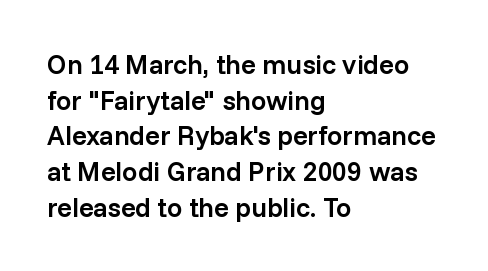
Compared with an ordinary text face, these strokes are moderately heavier — a semibold. The type sits square on the baseline with zero lean. The letters sit at their default tracking, neither squeezed nor spread. A normal amount of white space separates one row of letters from the next.
